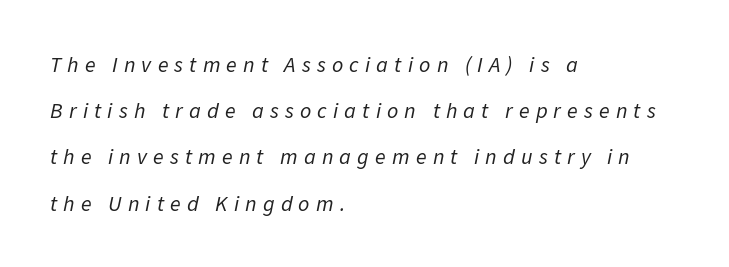
The image shows 22 px text type, italic (leaning right); set left-aligned, loose line spacing (2.1x), unusually wide letter spacing (+0.28 em), not underlined.
